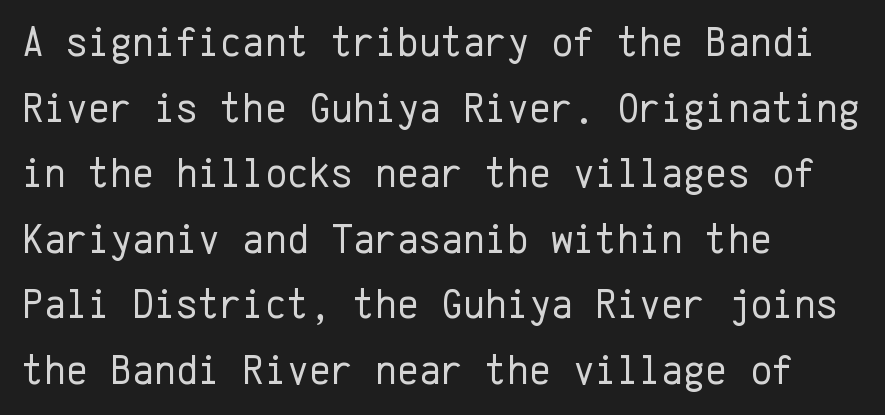
{"serif": "no", "italic": "no", "bold": "no", "weight": "regular", "width": "normal", "stroke_contrast": "low", "x_height": "medium", "monospaced": "yes", "underline": "no", "align": "left", "line_spacing": "normal", "line_spacing_ratio": 1.56, "letter_spacing": "normal", "letter_spacing_em": 0.0, "glyph_px": 42}
